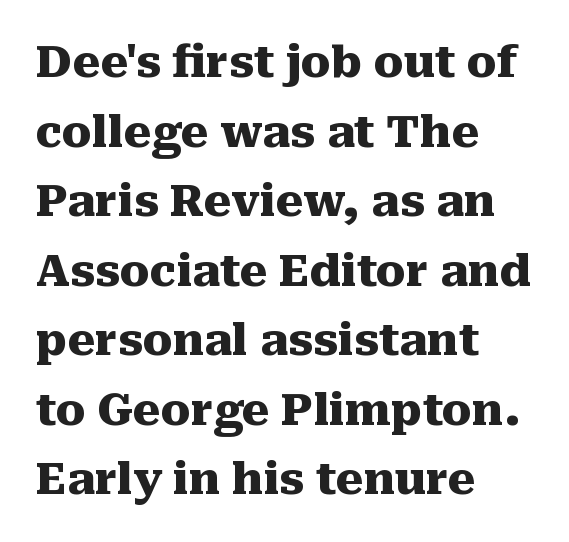
The image shows 44 px heavy serif type, upright; set left-aligned, normal line spacing (1.58x), normal letter spacing, not underlined; medium stroke contrast and a medium x-height.
